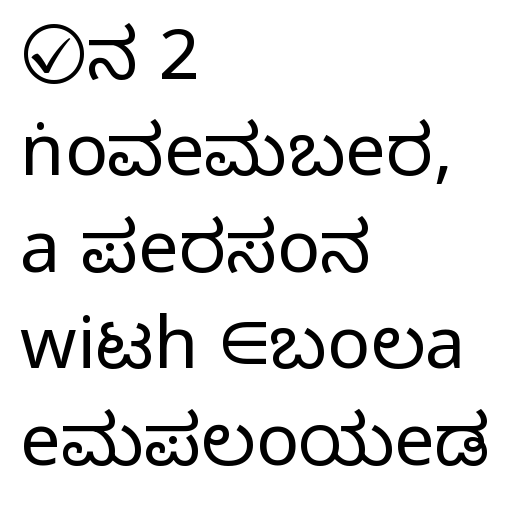
{"serif": "no", "italic": "no", "bold": "no", "weight": "light", "width": "normal", "stroke_contrast": "low", "x_height": "medium", "monospaced": "no", "underline": "no", "align": "left", "line_spacing": "normal", "line_spacing_ratio": 1.34, "letter_spacing": "normal", "letter_spacing_em": 0.0, "glyph_px": 72}
